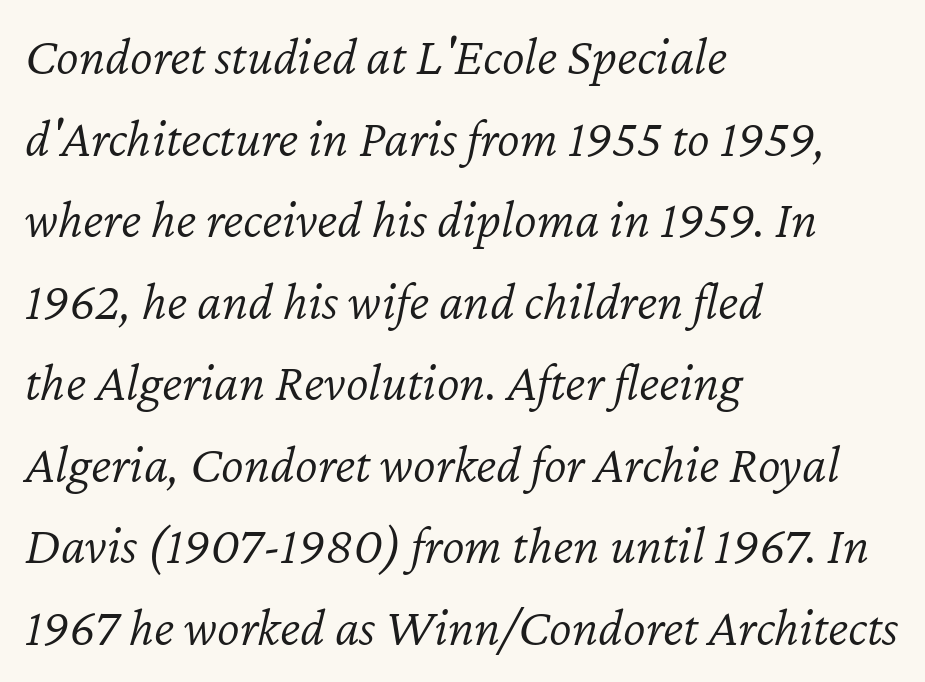
Q: Is the text bold? A: No.
Q: Is the text italic (slanted)? A: Yes, it leans right by about 12 degrees.
Q: Is the text underlined? A: No.
Q: How is the paragraph aligned? A: Left-aligned.
Q: Is the spacing between letters normal or unusually wide? A: Normal.
Q: Is the spacing between lines tight, normal or loose? A: Normal.
Q: Width (condensed, normal, or wide)? A: Normal.
Q: Stroke contrast? A: Low.
Q: x-height? A: Medium.
Q: Monospaced? A: No.
